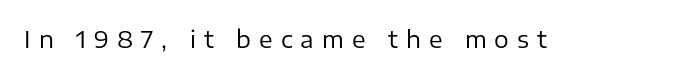
The image shows 23 px text type, upright; set unusually wide letter spacing (+0.35 em), not underlined.
